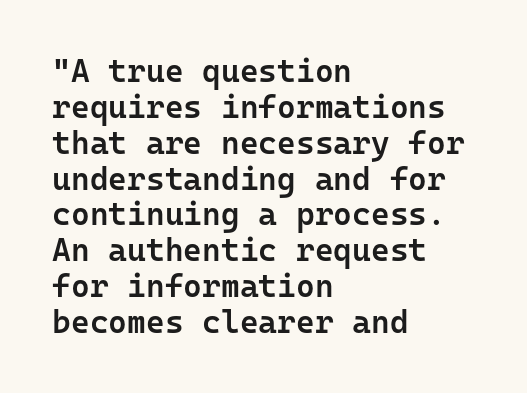
The image shows 32 px semibold sans-serif type, upright, monospaced; set left-aligned, tight line spacing (1.12x), normal letter spacing, not underlined; low stroke contrast and a medium x-height.
